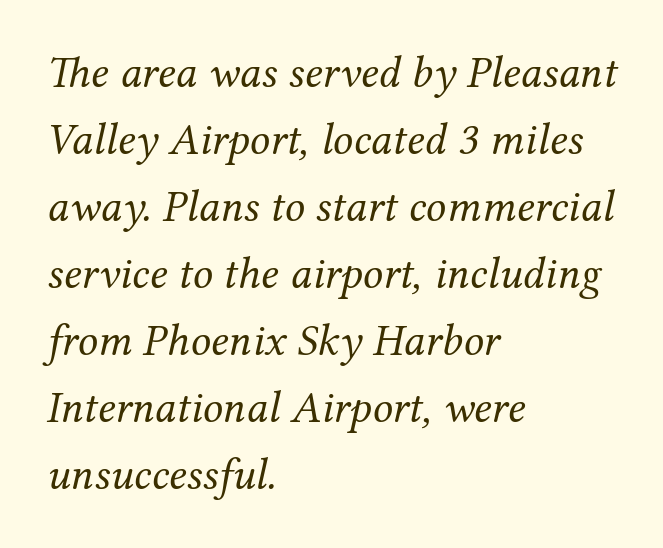
Is this a fixed-width face? No — the glyphs have proportional, varying widths. The ragged edge is on the right, which tells us the setting is flush left. Descender tails drop into unmarked territory. Caption: face not bold, strokes unweighted. The vertical gap from one line to the next is medium.
